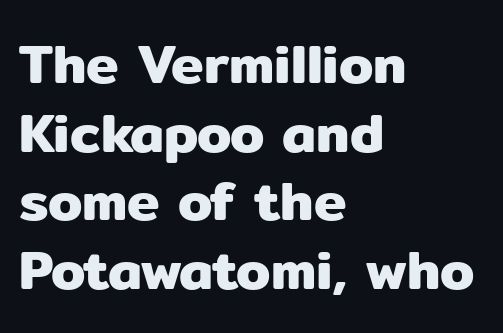
{"serif": "no", "italic": "no", "width": "normal", "stroke_contrast": "low", "x_height": "medium", "monospaced": "no", "underline": "no", "align": "left", "line_spacing": "normal", "line_spacing_ratio": 1.25, "letter_spacing": "normal", "letter_spacing_em": 0.0, "glyph_px": 55}
